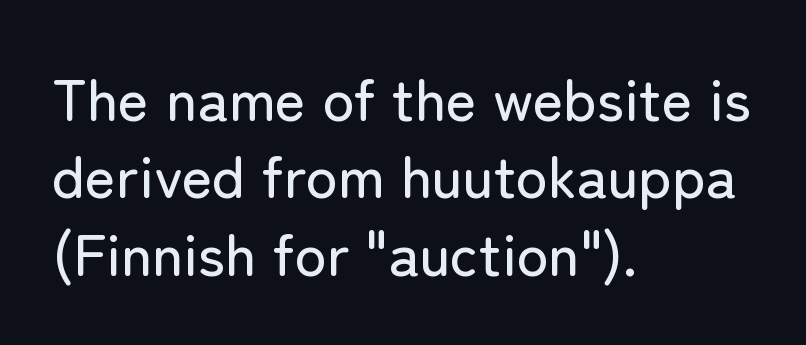
I'd call this a sans setting — the letters go barefoot. The rendering uses natural spacing where letterforms have individual widths. Posture: upright roman. Descender tails drop into unmarked territory. Baseline-to-baseline distance is the conventional proportion of letter height.
